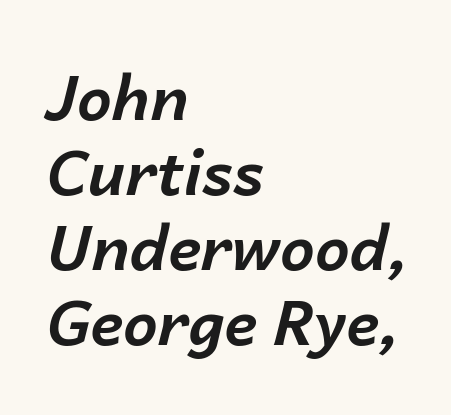
The image shows 62 px bold type, italic (leaning right); set left-aligned, line spacing 1.21x, normal letter spacing, not underlined; low stroke contrast and a medium x-height.
